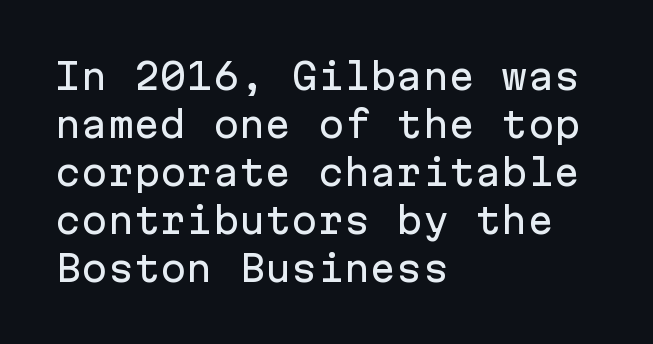
{"serif": "no", "italic": "no", "width": "normal", "stroke_contrast": "low", "x_height": "medium", "monospaced": "yes", "underline": "no", "align": "left", "line_spacing": "normal", "line_spacing_ratio": 1.37, "letter_spacing": "normal", "letter_spacing_em": 0.0, "glyph_px": 35}
